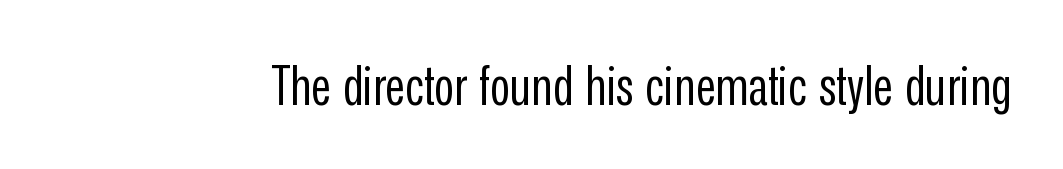
{"serif": "no", "italic": "no", "bold": "no", "weight": "regular", "width": "condensed", "stroke_contrast": "low", "x_height": "medium", "monospaced": "no", "underline": "no", "letter_spacing": "normal", "letter_spacing_em": 0.0, "glyph_px": 55}
